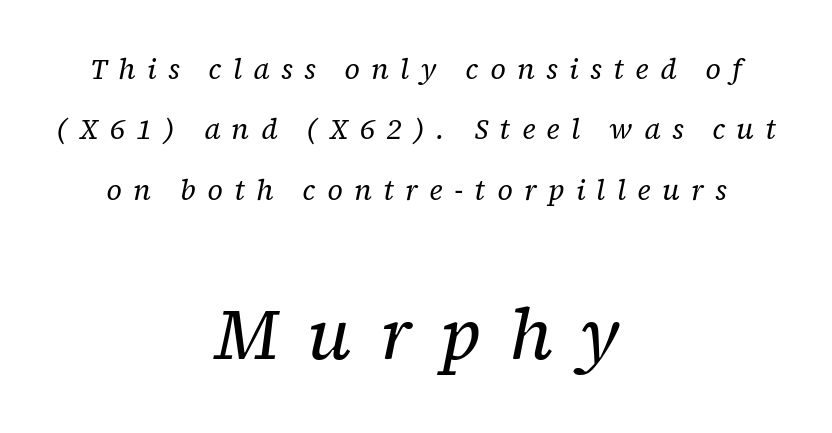
{"serif": "yes", "italic": "yes", "lean": "right", "slant_degrees": 12, "bold": "no", "weight": "regular", "width": "normal", "stroke_contrast": "low", "x_height": "medium", "monospaced": "no", "underline": "no", "align": "center", "line_spacing": "loose", "line_spacing_ratio": 2.16, "letter_spacing": "wide", "letter_spacing_em": 0.41, "larger_block": "second", "size_ratio": 2.5, "glyph_px": 70}
